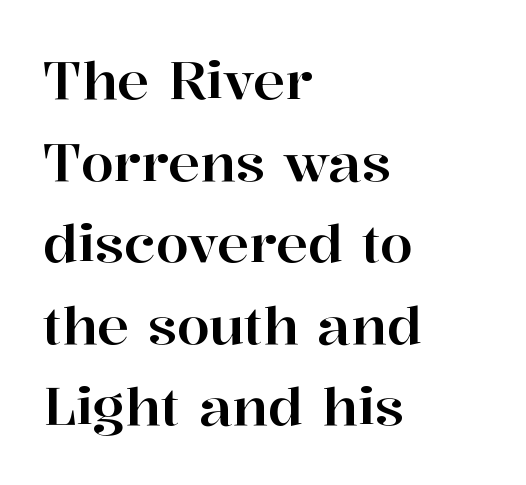
Q: Is the text italic (slanted)? A: No, it is upright.
Q: Is the typeface a serif or a sans-serif typeface? A: Serif.
Q: Is the text underlined? A: No.
Q: How is the paragraph aligned? A: Left-aligned.
Q: Is the spacing between letters normal or unusually wide? A: Normal.
Q: Is the spacing between lines tight, normal or loose? A: Normal.
Q: Width (condensed, normal, or wide)? A: Normal.
Q: Stroke contrast? A: High.
Q: x-height? A: Medium.
Q: Monospaced? A: No.
